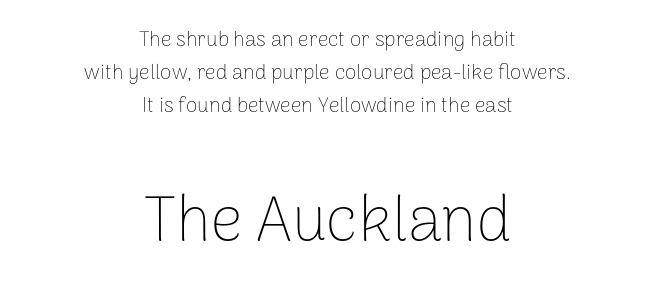
The image shows 63 px thin sans-serif type, upright; set centered, normal line spacing (1.56x), normal letter spacing, not underlined; the second (bottom) block is 3.0x larger; low stroke contrast and a medium x-height.
